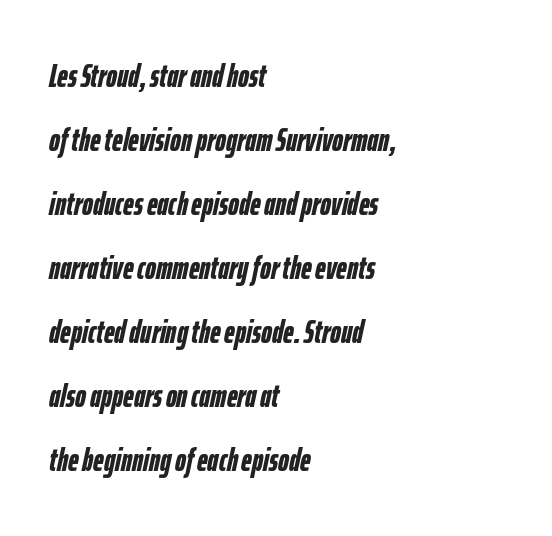
Q: Is the text bold? A: Yes.
Q: Is the text italic (slanted)? A: Yes, it leans right by about 12 degrees.
Q: Is the text underlined? A: No.
Q: How is the paragraph aligned? A: Left-aligned.
Q: Is the spacing between letters normal or unusually wide? A: Normal.
Q: Is the spacing between lines tight, normal or loose? A: Loose.
Q: Width (condensed, normal, or wide)? A: Condensed.
Q: Stroke contrast? A: Low.
Q: x-height? A: Medium.
Q: Monospaced? A: No.
